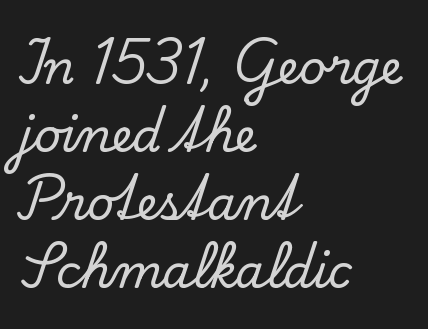
I'd call this a serif setting — the letters wear small feet. Honestly, there is no underline to notice here at all. Left-aligned paragraph, ragged on the right. Does the leading feel generous? No, just average.
